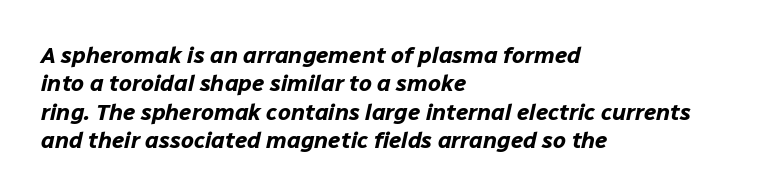
The image shows 23 px bold type, italic (leaning right); set left-aligned, line spacing 1.23x, normal letter spacing, not underlined.
